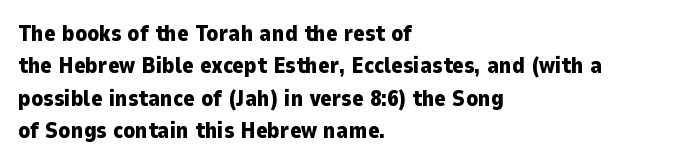
The image shows 22 px bold type, upright; set left-aligned, normal line spacing (1.47x), normal letter spacing, not underlined.
